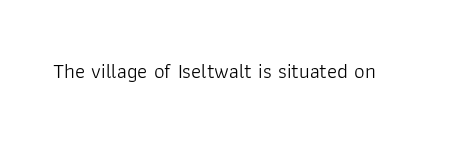
The passage shown is not underscored anywhere. The font's upright variant was chosen for this text. Stems here are at most as thick as an everyday book face. Observe the ordinary spacing: letters are neighbours, not strangers.
